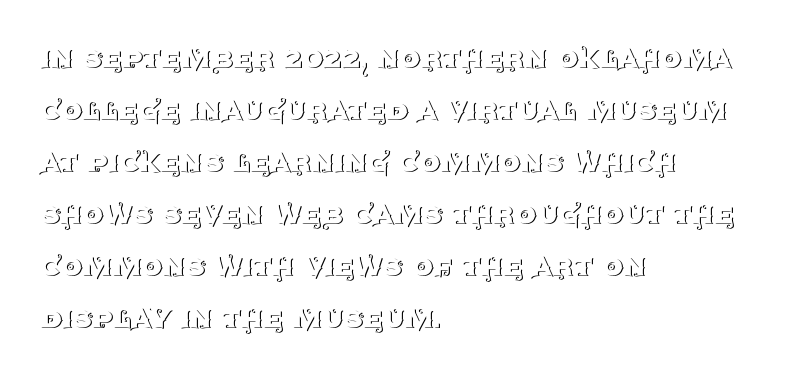
Q: Is the text bold? A: No.
Q: Is the text italic (slanted)? A: No, it is upright.
Q: Is the typeface a serif or a sans-serif typeface? A: Serif.
Q: Is the text underlined? A: No.
Q: How is the paragraph aligned? A: Left-aligned.
Q: Is the spacing between letters normal or unusually wide? A: Normal.
Q: Is the spacing between lines tight, normal or loose? A: Normal.
Q: Width (condensed, normal, or wide)? A: Normal.
Q: Stroke contrast? A: Medium.
Q: x-height? A: Large.
Q: Monospaced? A: No.
